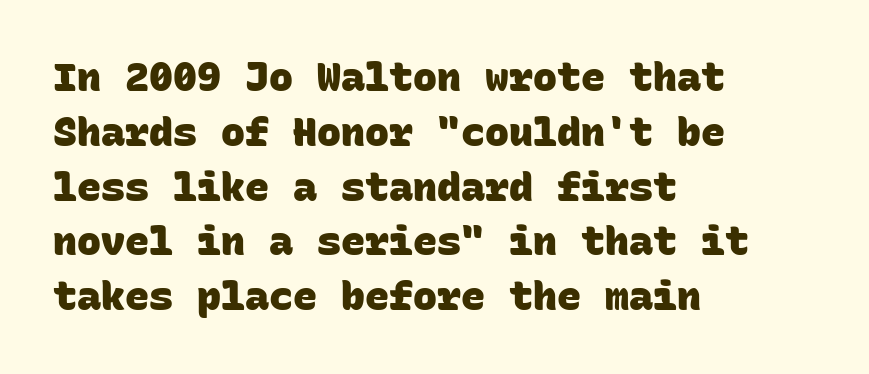
The image shows 40 px heavy sans-serif type, monospaced; set left-aligned, normal line spacing (1.37x), normal letter spacing, not underlined; low stroke contrast and a large x-height.
